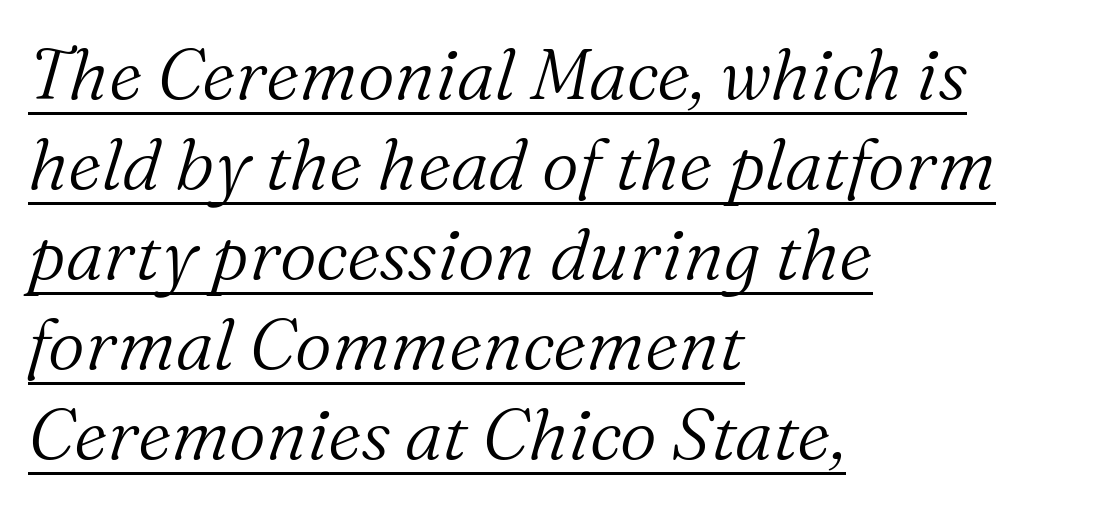
The image shows 72 px light serif type, italic (leaning right); set left-aligned, normal line spacing (1.25x), normal letter spacing, underlined; medium stroke contrast and a medium x-height.
